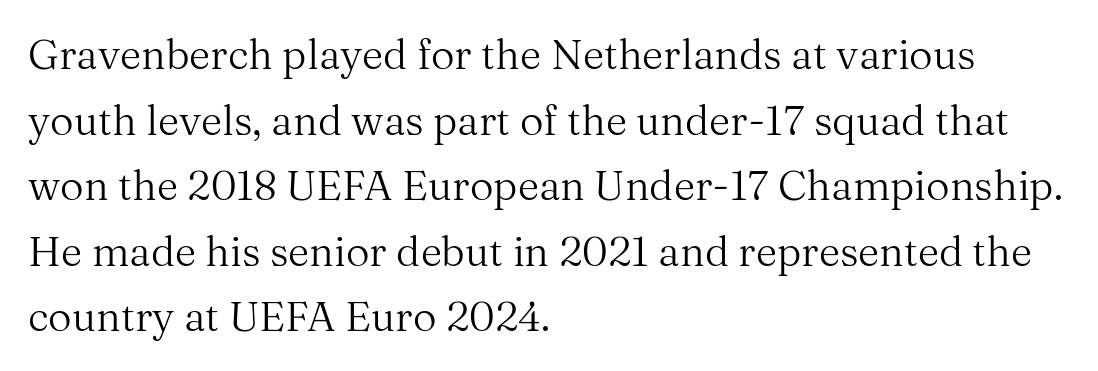
The rag falls on the right side of this text block. The glyphs are unaccompanied by any horizontal stroke below them. Are there feet on the stems? There are — it's a serif. The specimen reads as upright at a glance. The passage shown is typed in a proportional face where columns would drift.
